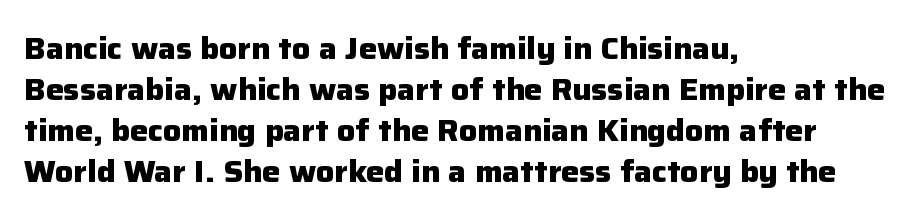
Q: Is the text bold? A: Yes.
Q: Is the text italic (slanted)? A: No, it is upright.
Q: Is the typeface a serif or a sans-serif typeface? A: Sans-serif.
Q: Is the text underlined? A: No.
Q: How is the paragraph aligned? A: Left-aligned.
Q: Is the spacing between letters normal or unusually wide? A: Normal.
Q: Is the spacing between lines tight, normal or loose? A: Normal.
Q: Width (condensed, normal, or wide)? A: Normal.
Q: Stroke contrast? A: Low.
Q: x-height? A: Medium.
Q: Monospaced? A: No.
